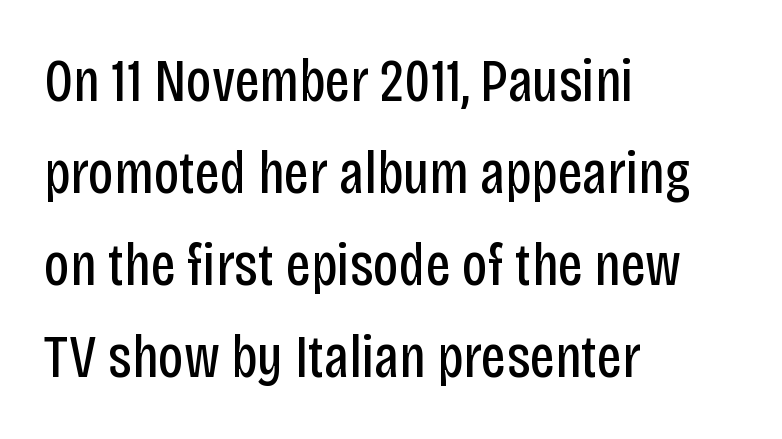
Q: Is the text bold? A: No.
Q: Is the text italic (slanted)? A: No, it is upright.
Q: Is the typeface a serif or a sans-serif typeface? A: Sans-serif.
Q: Is the text underlined? A: No.
Q: How is the paragraph aligned? A: Left-aligned.
Q: Is the spacing between letters normal or unusually wide? A: Normal.
Q: Is the spacing between lines tight, normal or loose? A: Normal.
Q: Width (condensed, normal, or wide)? A: Condensed.
Q: Stroke contrast? A: Low.
Q: x-height? A: Large.
Q: Monospaced? A: No.
